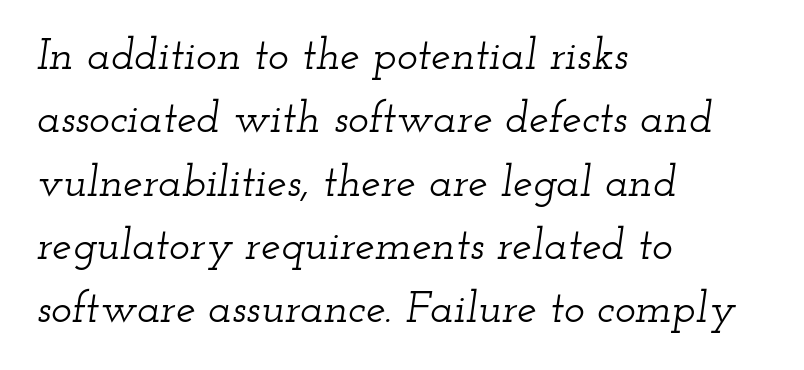
Q: Is the text italic (slanted)? A: Yes, it leans right by about 12 degrees.
Q: Is the typeface a serif or a sans-serif typeface? A: Serif.
Q: Is the text underlined? A: No.
Q: How is the paragraph aligned? A: Left-aligned.
Q: Is the spacing between letters normal or unusually wide? A: Normal.
Q: Is the spacing between lines tight, normal or loose? A: Normal.
Q: Width (condensed, normal, or wide)? A: Wide.
Q: Stroke contrast? A: Low.
Q: x-height? A: Small.
Q: Monospaced? A: No.
